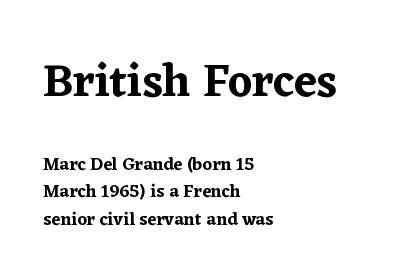
Q: Is the text italic (slanted)? A: No, it is upright.
Q: Is the typeface a serif or a sans-serif typeface? A: Serif.
Q: Is the text underlined? A: No.
Q: How is the paragraph aligned? A: Left-aligned.
Q: Is the spacing between letters normal or unusually wide? A: Normal.
Q: Is the spacing between lines tight, normal or loose? A: Normal.
Q: Which block of text is set in a larger size, the first (top) or the second (bottom)? A: The first (top) one.
Q: Width (condensed, normal, or wide)? A: Normal.
Q: Stroke contrast? A: Low.
Q: x-height? A: Medium.
Q: Monospaced? A: No.
